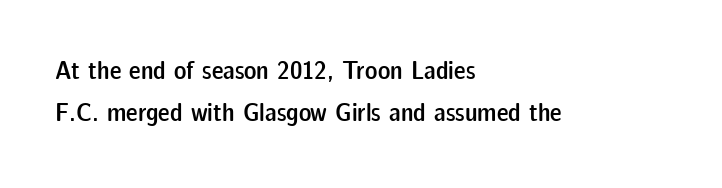
Is there much room between lines? A standard amount, neither cramped nor airy. The passage shown is semibold, sitting just below true bold. All the whitespace from short lines collects on the right. The zone under the glyphs is completely vacant. Italic: no, the glyphs are upright roman.
